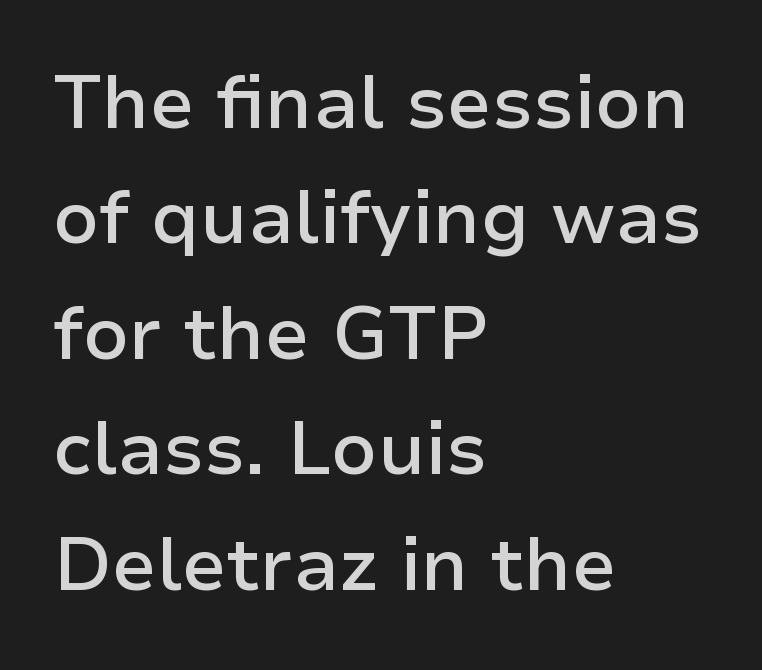
Characters follow at the spacing the type designer built in. Visually the block forms a straight wall on the left and a jagged coastline on the right. Each letter keeps its own natural width here, so spacing adapts to shape. The letters stand upright; this is a roman face. Slightly chunky letters — semibold, I'd say, not full bold.
